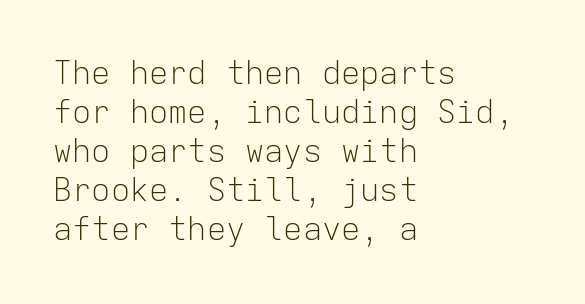
Q: Is the text bold? A: No.
Q: Is the text italic (slanted)? A: No, it is upright.
Q: Is the typeface a serif or a sans-serif typeface? A: Sans-serif.
Q: Is the text underlined? A: No.
Q: How is the paragraph aligned? A: Left-aligned.
Q: Is the spacing between letters normal or unusually wide? A: Normal.
Q: Width (condensed, normal, or wide)? A: Normal.
Q: Stroke contrast? A: Low.
Q: x-height? A: Medium.
Q: Monospaced? A: Yes.
